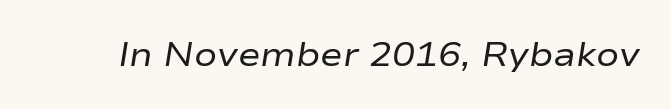
Q: Is the text bold? A: No.
Q: Is the text italic (slanted)? A: Yes, it leans right by about 9 degrees.
Q: Is the text underlined? A: No.
Q: Is the spacing between letters normal or unusually wide? A: Normal.
Q: Width (condensed, normal, or wide)? A: Wide.
Q: Stroke contrast? A: Low.
Q: x-height? A: Medium.
Q: Monospaced? A: No.
